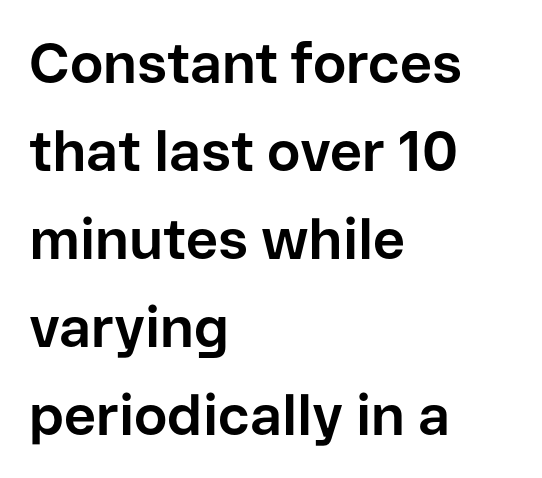
The image shows 56 px bold sans-serif type, upright; set left-aligned, normal line spacing (1.57x), normal letter spacing, not underlined; low stroke contrast and a medium x-height.
